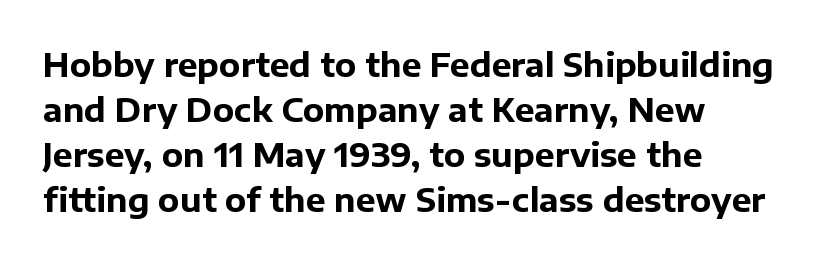
{"serif": "no", "italic": "no", "bold": "yes", "weight": "bold", "width": "normal", "stroke_contrast": "low", "x_height": "medium", "monospaced": "no", "underline": "no", "align": "left", "line_spacing": "normal", "line_spacing_ratio": 1.36, "letter_spacing": "normal", "letter_spacing_em": 0.0, "glyph_px": 33}
